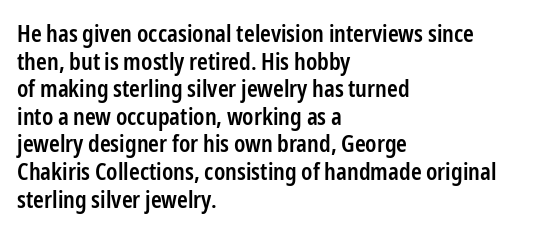
The image shows 23 px text type, upright; set left-aligned, line spacing 1.2x, normal letter spacing, not underlined.
